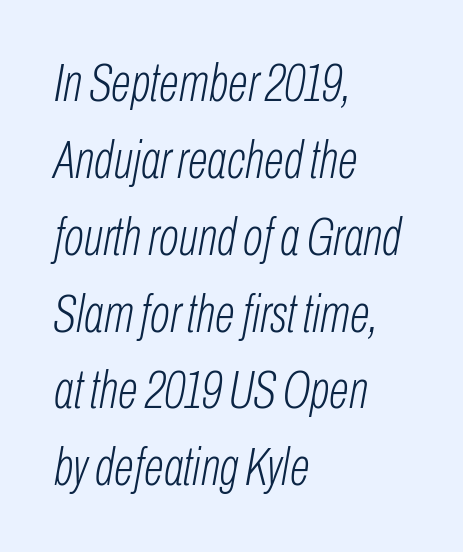
The image shows 53 px light, condensed type, italic (leaning right); set left-aligned, normal line spacing (1.45x), normal letter spacing, not underlined; low stroke contrast and a medium x-height.
